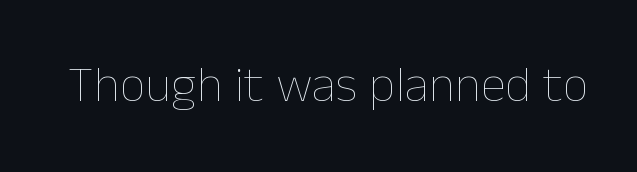
The image shows 51 px thin type, upright; set normal letter spacing, not underlined; low stroke contrast and a medium x-height.
